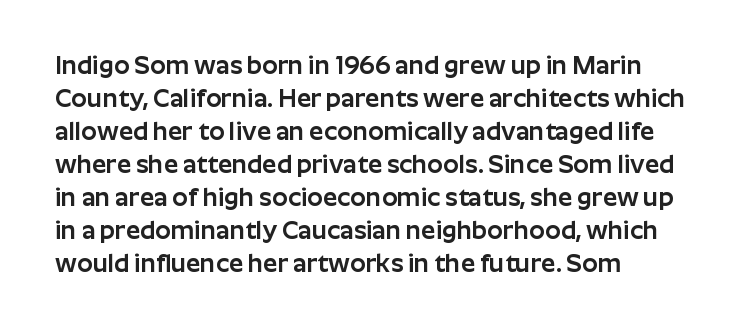
{"italic": "no", "underline": "no", "align": "left", "line_spacing": "normal", "line_spacing_ratio": 1.32, "letter_spacing": "normal", "letter_spacing_em": 0.0, "glyph_px": 25}
